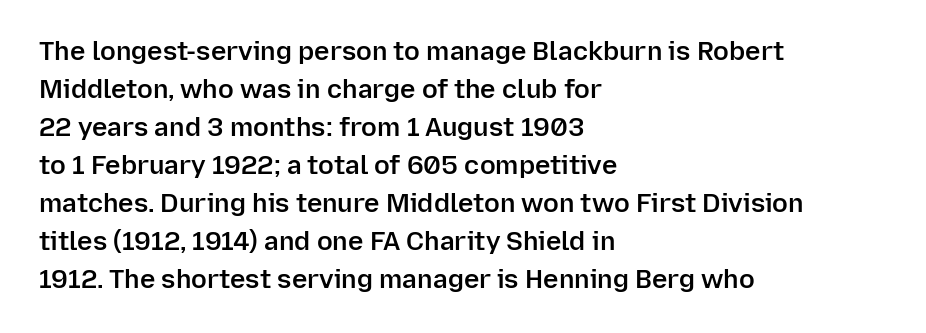
{"italic": "no", "bold": "semi", "underline": "no", "align": "left", "line_spacing": "normal", "line_spacing_ratio": 1.46, "letter_spacing": "normal", "letter_spacing_em": 0.0, "glyph_px": 26}
